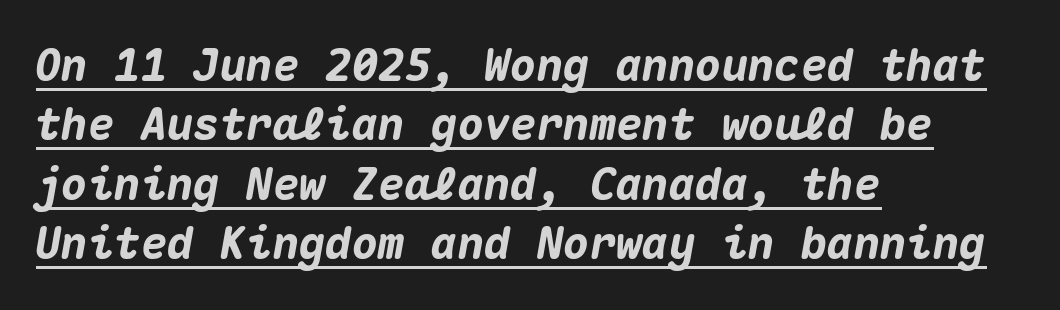
Q: Is the text bold? A: Yes.
Q: Is the text italic (slanted)? A: Yes, it leans right by about 10 degrees.
Q: Is the text underlined? A: Yes.
Q: How is the paragraph aligned? A: Left-aligned.
Q: Is the spacing between letters normal or unusually wide? A: Normal.
Q: Is the spacing between lines tight, normal or loose? A: Normal.
Q: Width (condensed, normal, or wide)? A: Normal.
Q: Stroke contrast? A: Medium.
Q: x-height? A: Medium.
Q: Monospaced? A: Yes.
